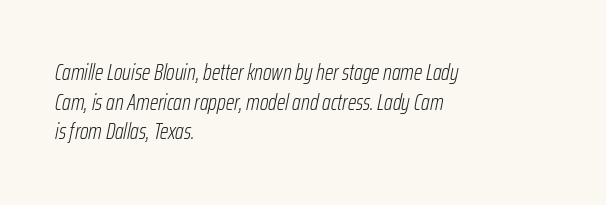
A normal amount of white space separates one row of letters from the next. Tracking here is standard; glyphs follow each other at the usual distance. Line starts are locked; line ends wander. Check under the words: just untouched page. Stroke mass is kept to a normal reading level or below. Would a proofreader flag this as italicized? Yes.
